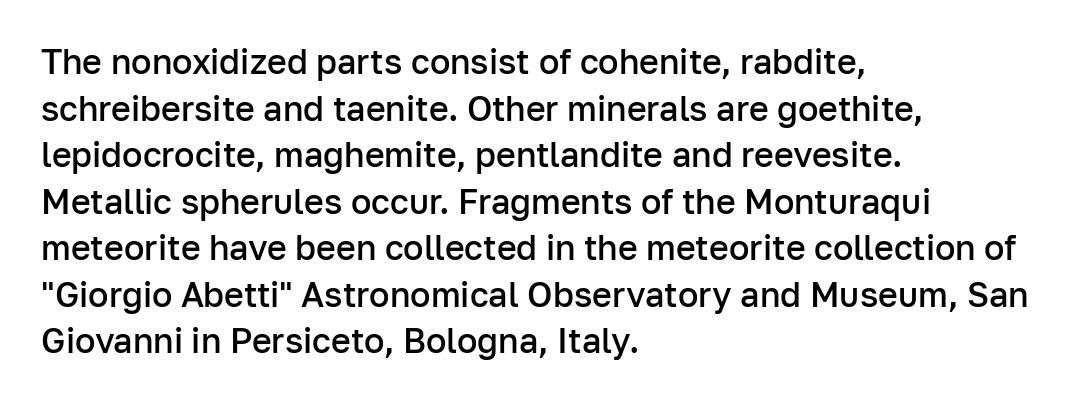
{"serif": "no", "italic": "no", "bold": "semi", "weight": "semibold", "width": "normal", "stroke_contrast": "low", "x_height": "medium", "monospaced": "no", "underline": "no", "align": "left", "line_spacing": "normal", "line_spacing_ratio": 1.37, "letter_spacing": "normal", "letter_spacing_em": 0.0, "glyph_px": 34}
